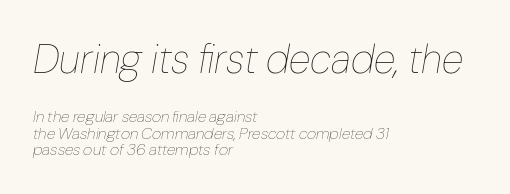
The image shows 40 px thin type, italic (leaning right); set left-aligned, tight line spacing (1.03x), normal letter spacing, not underlined; the first (top) block is 2.5x larger; low stroke contrast and a medium x-height.
